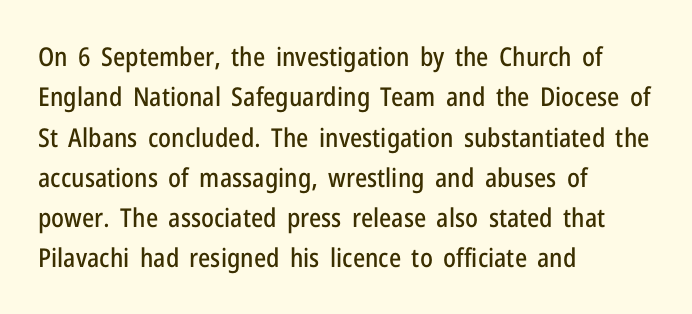
The image shows 26 px text type, upright; set left-aligned, normal line spacing (1.55x), normal letter spacing, not underlined.
